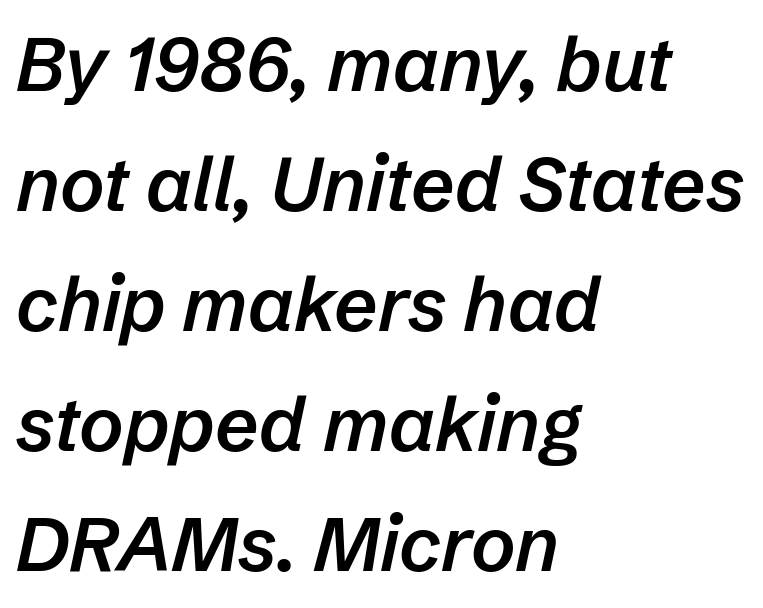
Q: Is the text bold? A: Semi-bold.
Q: Is the text italic (slanted)? A: Yes, it leans right by about 12 degrees.
Q: Is the text underlined? A: No.
Q: How is the paragraph aligned? A: Left-aligned.
Q: Is the spacing between letters normal or unusually wide? A: Normal.
Q: Is the spacing between lines tight, normal or loose? A: Normal.
Q: Width (condensed, normal, or wide)? A: Normal.
Q: Stroke contrast? A: Low.
Q: x-height? A: Medium.
Q: Monospaced? A: No.
